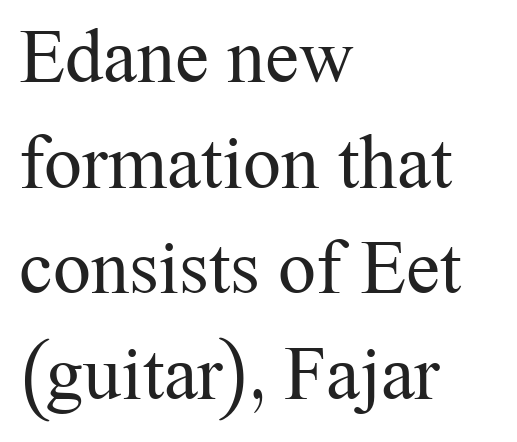
The image shows 76 px regular-weight serif type, upright; set left-aligned, normal line spacing (1.39x), normal letter spacing, not underlined; medium stroke contrast and a medium x-height.
